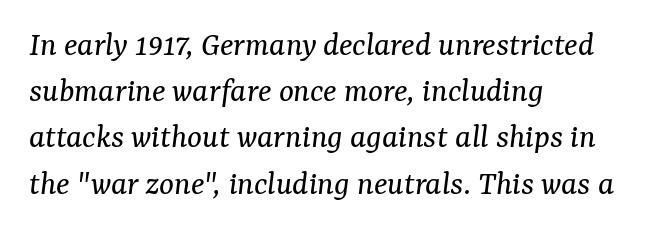
Q: Is the text bold? A: No.
Q: Is the text italic (slanted)? A: Yes, it leans right by about 7 degrees.
Q: Is the typeface a serif or a sans-serif typeface? A: Serif.
Q: Is the text underlined? A: No.
Q: How is the paragraph aligned? A: Left-aligned.
Q: Is the spacing between letters normal or unusually wide? A: Normal.
Q: Is the spacing between lines tight, normal or loose? A: Normal.
Q: Width (condensed, normal, or wide)? A: Normal.
Q: Stroke contrast? A: Medium.
Q: x-height? A: Medium.
Q: Monospaced? A: No.
